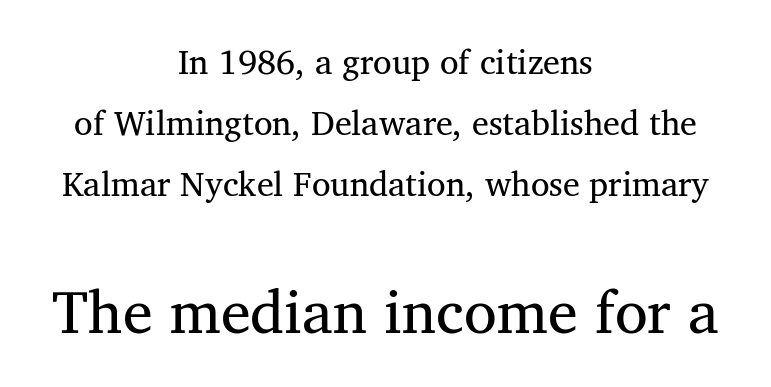
This is roman type, the default non-slanted kind. The rendering uses natural spacing where letterforms have individual widths. These lines are composed in type with serifs. Between these two stacked blocks, the lower one wins on size. Tracking value appears to be zero — textbook default spacing.
